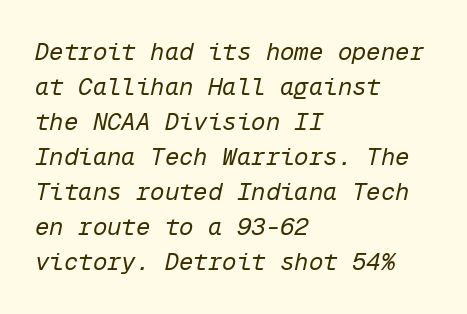
The font is comparable to plain body text, perhaps lighter. The baseline area is clear. The ragged edge is on the right, which tells us the setting is flush left. Emphasis-style slanted type is in use. No extra tracking has been applied to these lines.
